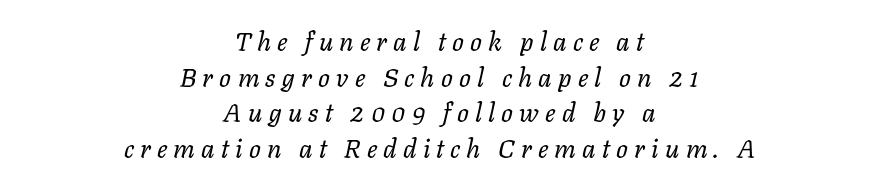
Q: Is the text bold? A: No.
Q: Is the text italic (slanted)? A: Yes, it leans right by about 11 degrees.
Q: Is the text underlined? A: No.
Q: How is the paragraph aligned? A: Centered.
Q: Is the spacing between letters normal or unusually wide? A: Unusually wide.
Q: Is the spacing between lines tight, normal or loose? A: Normal.
